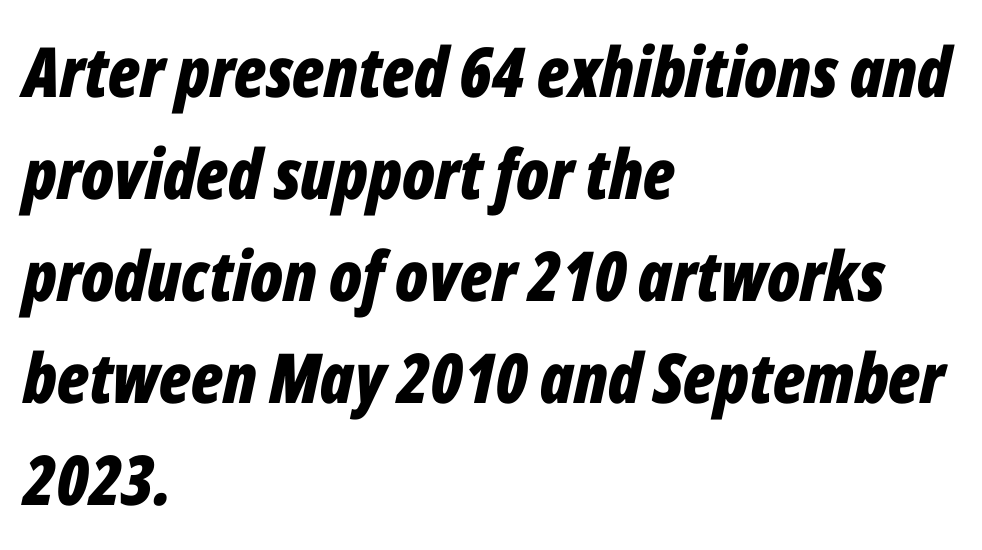
Q: Is the text bold? A: Yes.
Q: Is the text italic (slanted)? A: Yes, it leans right by about 12 degrees.
Q: Is the text underlined? A: No.
Q: How is the paragraph aligned? A: Left-aligned.
Q: Is the spacing between letters normal or unusually wide? A: Normal.
Q: Is the spacing between lines tight, normal or loose? A: Normal.
Q: Width (condensed, normal, or wide)? A: Condensed.
Q: Stroke contrast? A: Low.
Q: x-height? A: Medium.
Q: Monospaced? A: No.
